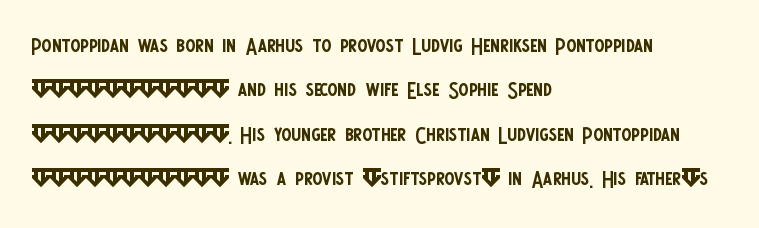
The image shows 30 px regular-weight, condensed sans-serif type, upright; set left-aligned, normal line spacing (1.48x), normal letter spacing, not underlined; low stroke contrast and a large x-height.
